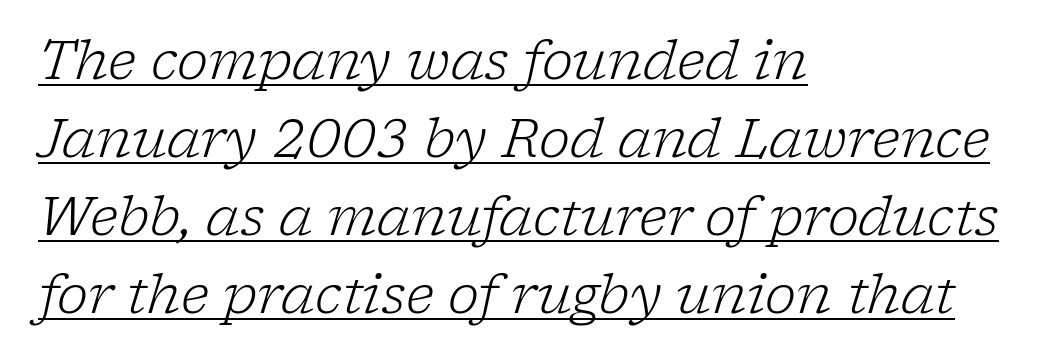
The passage is arranged the way most books set body copy — flush left. Notice how a bar underscores the lettering throughout. Stroke mass is kept to a normal reading level or below. Regular leading. In terms of posture, this sample is oblique. Here the designer chose a conventional face with non-uniform glyph widths.
